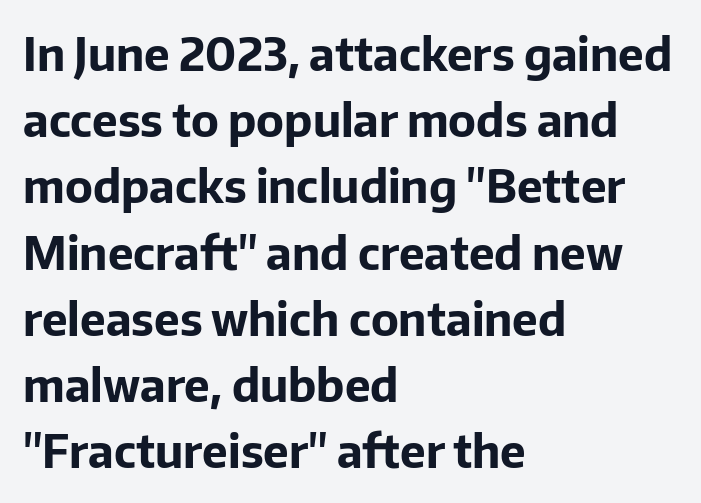
{"serif": "no", "italic": "no", "bold": "yes", "weight": "bold", "width": "normal", "stroke_contrast": "low", "x_height": "medium", "monospaced": "no", "underline": "no", "align": "left", "line_spacing": "normal", "line_spacing_ratio": 1.44, "letter_spacing": "normal", "letter_spacing_em": 0.0, "glyph_px": 46}
